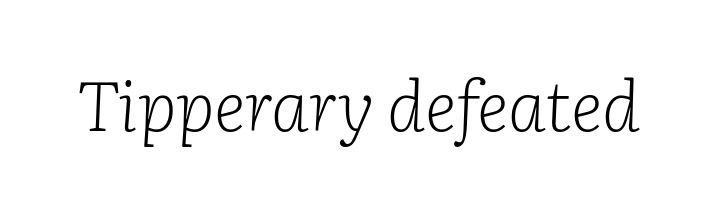
The image shows 69 px light serif type, italic (leaning right); set normal letter spacing, not underlined; low stroke contrast and a medium x-height.
